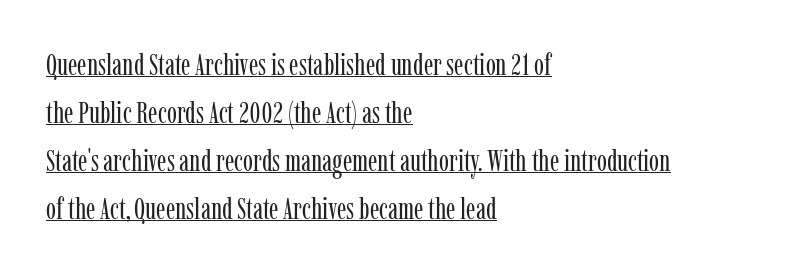
The image shows 30 px regular-weight, condensed serif type, upright; set left-aligned, normal line spacing (1.6x), normal letter spacing, underlined; low stroke contrast and a medium x-height.
